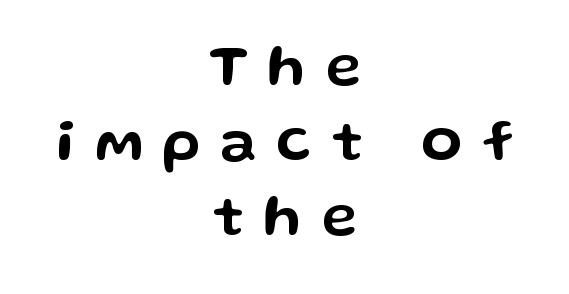
The image shows 59 px wide sans-serif type, upright; set centered, normal line spacing (1.27x), unusually wide letter spacing (+0.34 em), not underlined; low stroke contrast and a medium x-height.
